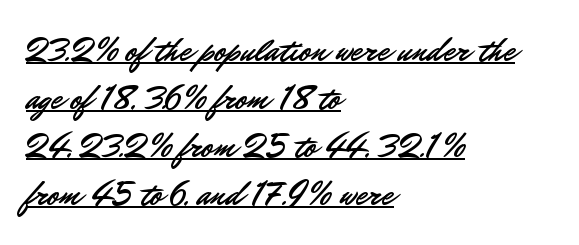
Q: Is the text italic (slanted)? A: Yes.
Q: Is the typeface a serif or a sans-serif typeface? A: Sans-serif.
Q: Is the text underlined? A: Yes.
Q: How is the paragraph aligned? A: Left-aligned.
Q: Is the spacing between letters normal or unusually wide? A: Normal.
Q: Is the spacing between lines tight, normal or loose? A: Normal.
Q: Width (condensed, normal, or wide)? A: Normal.
Q: Stroke contrast? A: Low.
Q: x-height? A: Small.
Q: Monospaced? A: No.
